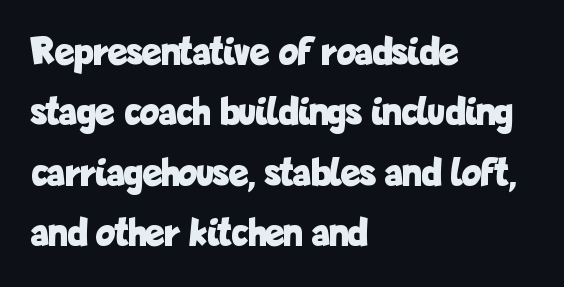
The image shows 40 px bold, condensed sans-serif type, upright; set left-aligned, normal line spacing (1.51x), normal letter spacing, not underlined; low stroke contrast and a medium x-height.
